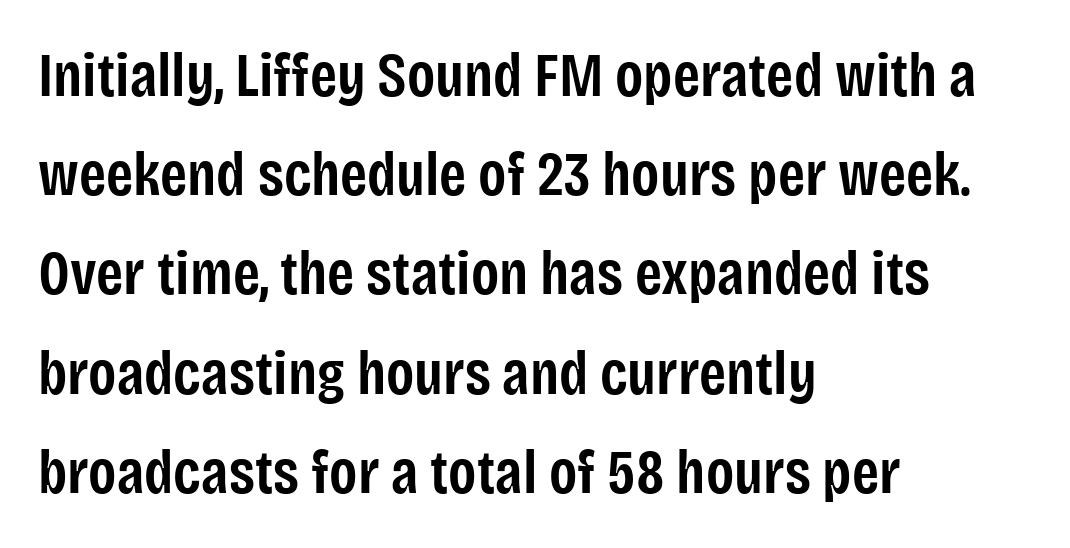
Q: Is the text bold? A: Semi-bold.
Q: Is the text italic (slanted)? A: No, it is upright.
Q: Is the typeface a serif or a sans-serif typeface? A: Sans-serif.
Q: Is the text underlined? A: No.
Q: How is the paragraph aligned? A: Left-aligned.
Q: Is the spacing between letters normal or unusually wide? A: Normal.
Q: Is the spacing between lines tight, normal or loose? A: Normal.
Q: Width (condensed, normal, or wide)? A: Condensed.
Q: Stroke contrast? A: Low.
Q: x-height? A: Large.
Q: Monospaced? A: No.
